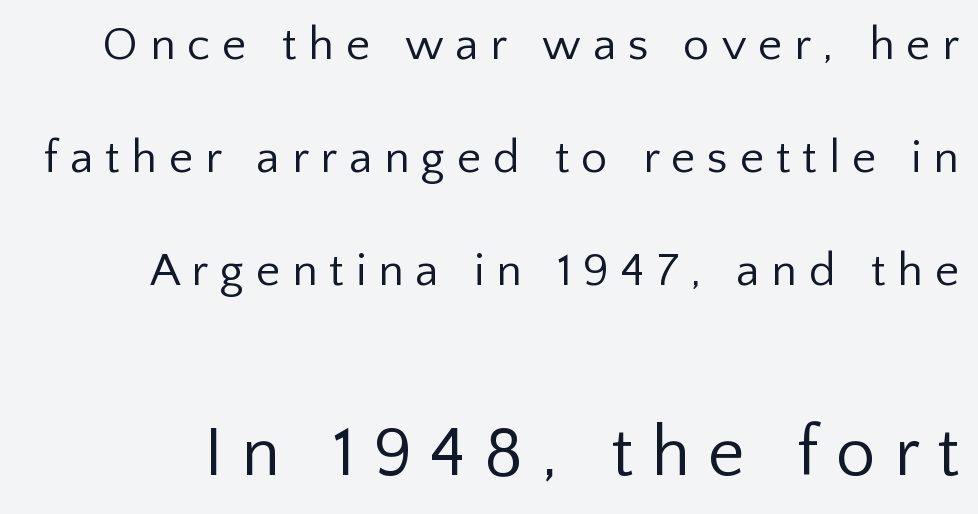
The image shows 71 px regular-weight sans-serif type, upright; set loose line spacing (2.4x), unusually wide letter spacing (+0.25 em), not underlined; the second (bottom) block is 1.51x larger; low stroke contrast and a medium x-height.
